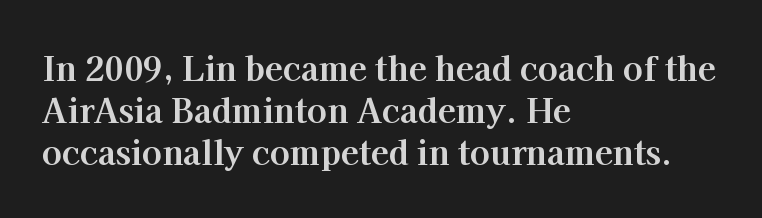
Q: Is the text bold? A: Yes.
Q: Is the text italic (slanted)? A: No, it is upright.
Q: Is the typeface a serif or a sans-serif typeface? A: Serif.
Q: Is the text underlined? A: No.
Q: How is the paragraph aligned? A: Left-aligned.
Q: Is the spacing between letters normal or unusually wide? A: Normal.
Q: Is the spacing between lines tight, normal or loose? A: Normal.
Q: Width (condensed, normal, or wide)? A: Normal.
Q: Stroke contrast? A: High.
Q: x-height? A: Medium.
Q: Monospaced? A: No.
